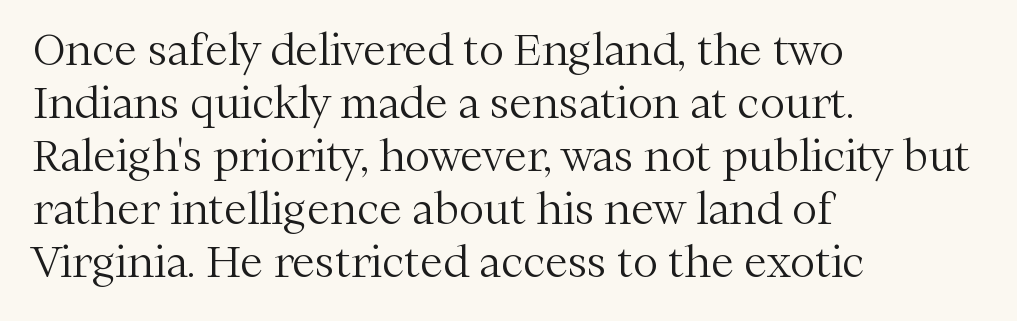
{"serif": "yes", "italic": "no", "bold": "no", "weight": "light", "width": "normal", "stroke_contrast": "medium", "x_height": "medium", "monospaced": "no", "underline": "no", "align": "left", "line_spacing": "normal", "line_spacing_ratio": 1.26, "letter_spacing": "normal", "letter_spacing_em": 0.0, "glyph_px": 42}
